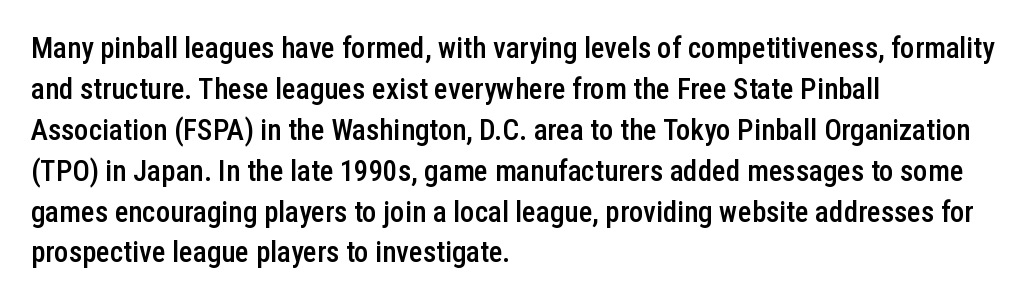
Q: Is the text bold? A: Semi-bold.
Q: Is the text italic (slanted)? A: No, it is upright.
Q: Is the typeface a serif or a sans-serif typeface? A: Sans-serif.
Q: Is the text underlined? A: No.
Q: How is the paragraph aligned? A: Left-aligned.
Q: Is the spacing between letters normal or unusually wide? A: Normal.
Q: Is the spacing between lines tight, normal or loose? A: Normal.
Q: Width (condensed, normal, or wide)? A: Condensed.
Q: Stroke contrast? A: Low.
Q: x-height? A: Medium.
Q: Monospaced? A: No.
